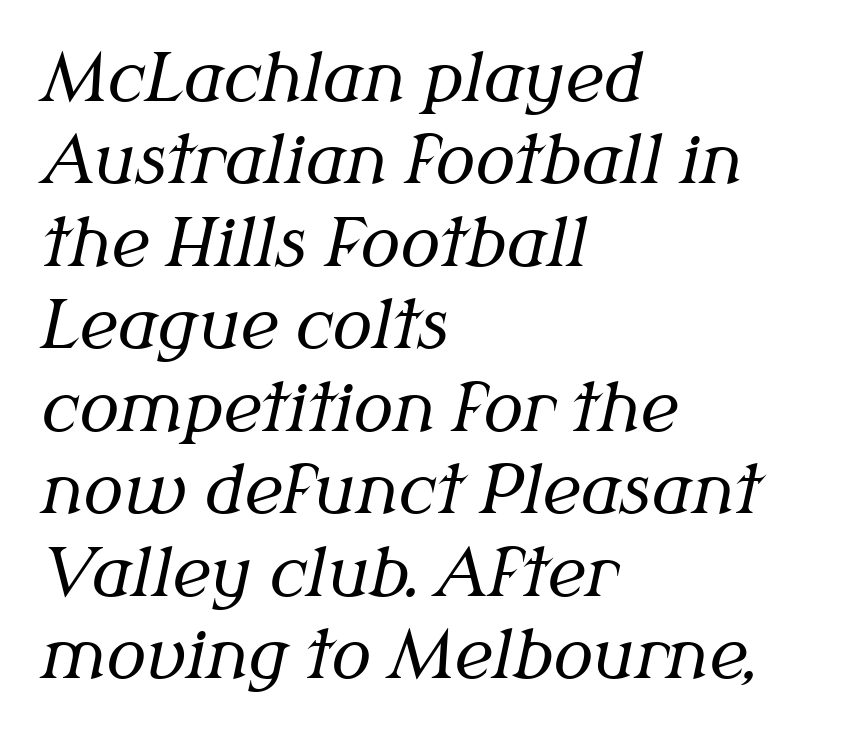
Stems here are at most as thick as an everyday book face. Unlike a clean sans, this face finishes its strokes with serifs. Each letter keeps its own natural width here, so spacing adapts to shape. Looking at the ascenders, they clearly lean. In terms of letterspacing, this is plain default setting.
